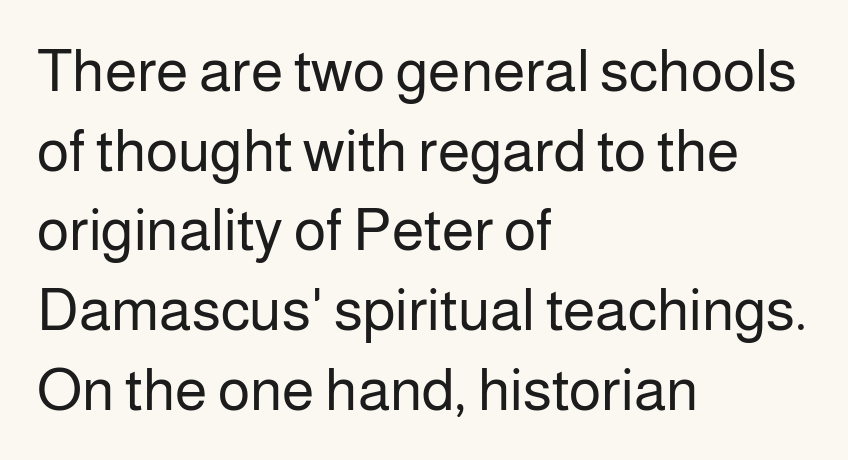
The space beneath each line is pristine and unruled. Stroke terminals: plain, sans-serif. The typesetter chose a ragged-right arrangement here. These lines are rendered in a variable-pitch font. The letterforms sit shoulder to shoulder at normal distance. Nothing heavy about these letters — not bold at all.
